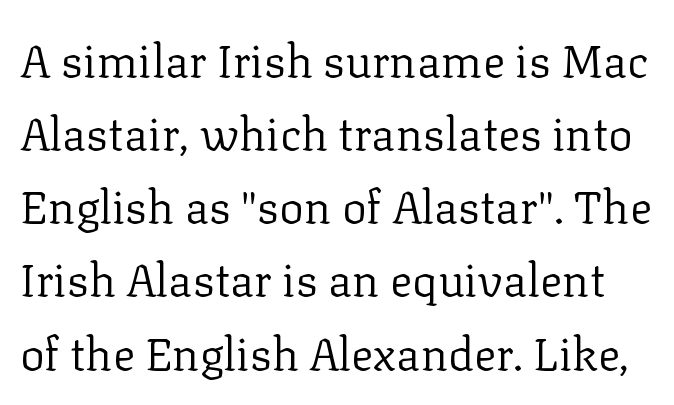
The foot of each line stays bare and open. Is there much room between lines? A standard amount, neither cramped nor airy. Heft: none added — not bold. The passage shown is typed in a proportional face where columns would drift. The lettering stays uniformly vertical, giving the passage a roman look.
